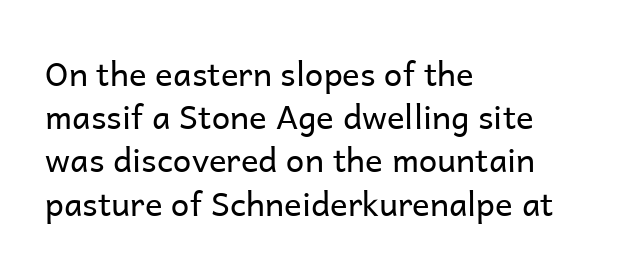
The image shows 33 px regular-weight sans-serif type, upright; set left-aligned, normal line spacing (1.31x), normal letter spacing, not underlined; low stroke contrast and a medium x-height.
